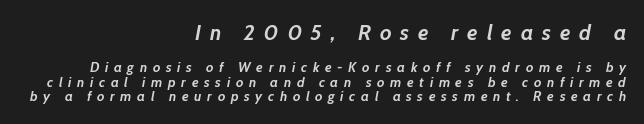
Every row of glyphs terminates at an identical x-position on the right. Descenders hang freely into open space. Characters are canted at an angle relative to the baseline's perpendicular. Each glyph is drawn with heavy, bold strokes.
